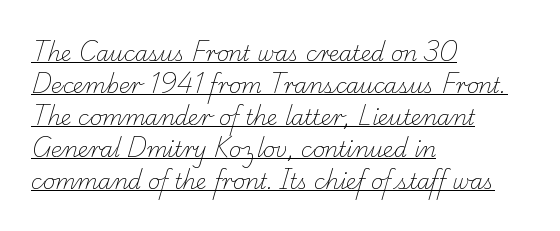
Does the copy run flush right? No — it runs flush left. Each line of the rendering has a horizontal stroke beneath the glyphs. The gaps between neighbouring characters are ordinary and unremarkable. The space between consecutive lines is moderate.
